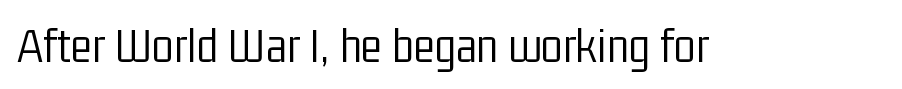
{"serif": "no", "italic": "no", "bold": "no", "weight": "light", "width": "condensed", "stroke_contrast": "low", "x_height": "medium", "monospaced": "no", "underline": "no", "letter_spacing": "normal", "letter_spacing_em": 0.0, "glyph_px": 50}
